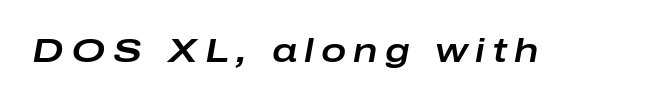
Here the glyphs are tracked loosely, breaking word shapes into spaced letters. Honestly, there is no underline to notice here at all. A typesetter would mark this as italic. This sample has the flowing, uneven cadence of proportional lettering.
